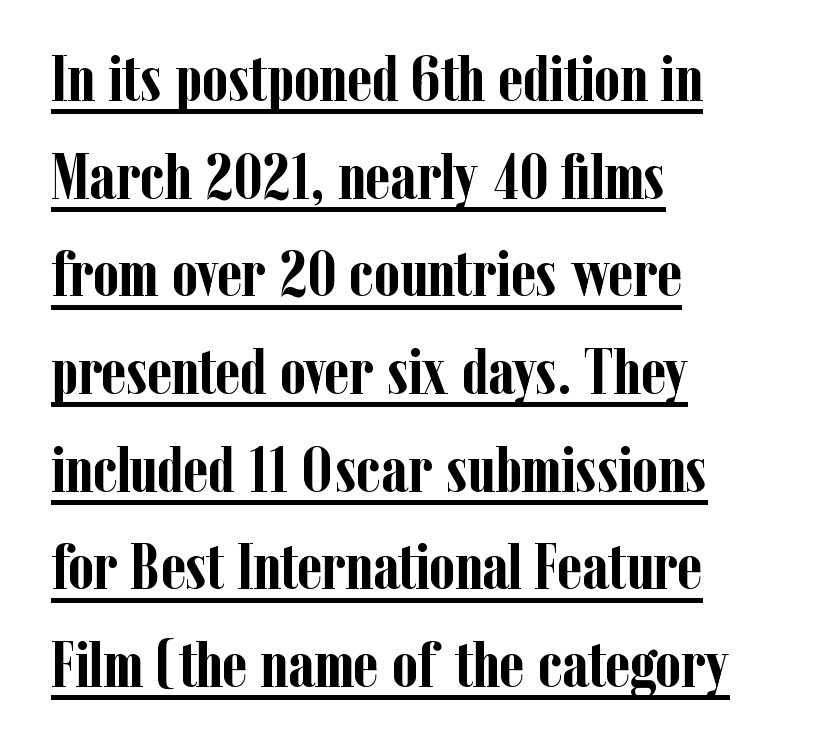
The gaps between neighbouring characters are ordinary and unremarkable. Is the block centered? No — it sits flush against the left margin. The rendered words wear a rule along their underside. The letters advance in unequal steps, a hallmark of proportional type. Yep, those are serifs on the letters. Whoever set this chose a conventional vertical rhythm.
